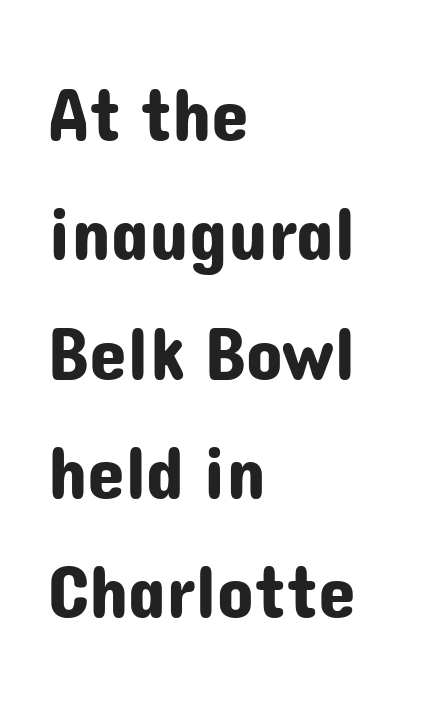
Each letter's strokes conclude bluntly, with no projecting serifs. Plain, unruled lines of type. These lines are set flush left with a ragged right edge. Each letter keeps its own natural width here, so spacing adapts to shape. It's the straight-up-and-down kind of type.
